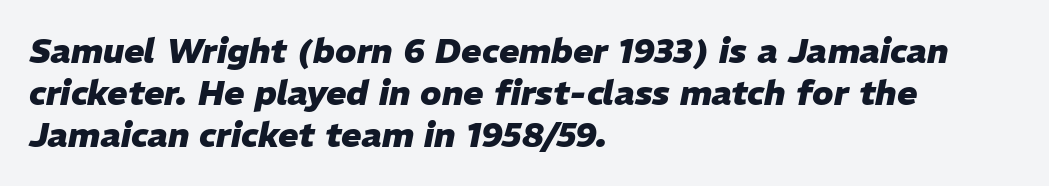
{"italic": "yes", "lean": "right", "slant_degrees": 11, "bold": "yes", "weight": "heavy", "width": "normal", "stroke_contrast": "low", "x_height": "medium", "monospaced": "no", "underline": "no", "align": "left", "line_spacing_ratio": 1.23, "letter_spacing": "normal", "letter_spacing_em": 0.0, "glyph_px": 34}
